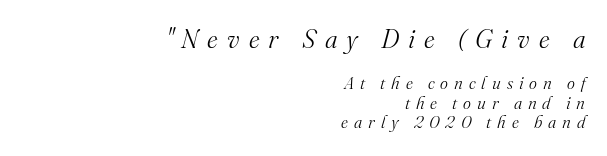
Horizontal bands of white between lines are thin slivers. No word sits above an underline. Heft: none added — not bold. Each line ends at the same right margin while the left side varies. The rendering shrinks the type as you move from the upper chunk to the lower. These lines have a slow, spaced-out rhythm from letter to letter.
